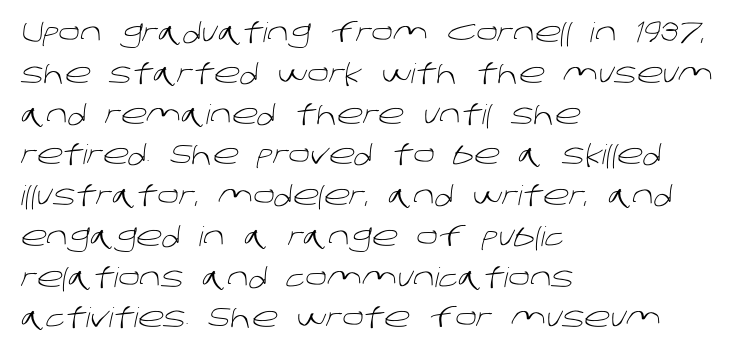
Nothing unusual about the tracking: characters are spaced as the font intends. The compositor pushed each line to the left boundary. Vertical stems look standard width or narrower in stroke. Rule under the text: the space is simply empty. Baseline-to-baseline distance is the conventional proportion of letter height.
